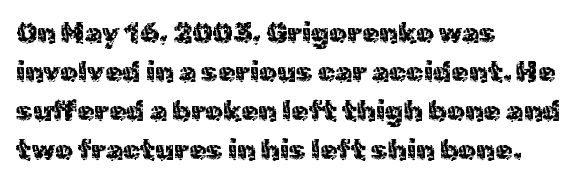
Reading down the block, your eye returns to a fixed left position each line. These lines keep a tight, regular rhythm from letter to letter. No italicization has been applied; the sample stays upright. The rendering uses a moderate line-height, typical for paragraphs. The passage shown is typeset with a sans-serif family.
